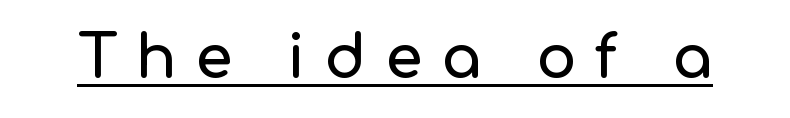
The image shows 60 px sans-serif type, upright; set unusually wide letter spacing (+0.31 em), underlined; low stroke contrast and a medium x-height.
